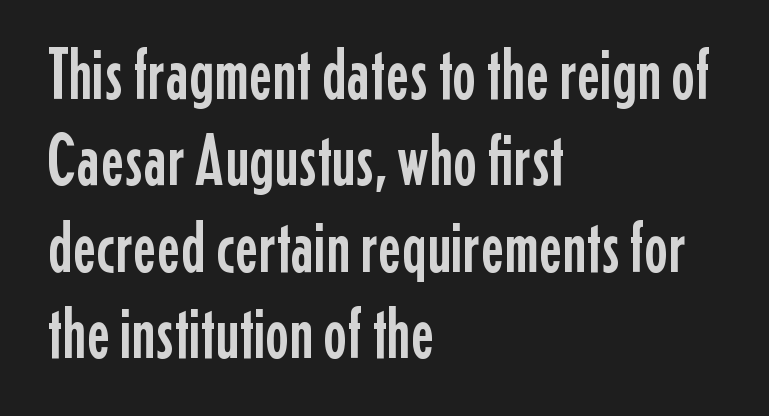
The image shows 72 px condensed sans-serif type, upright; set left-aligned, line spacing 1.2x, normal letter spacing, not underlined; low stroke contrast and a medium x-height.
